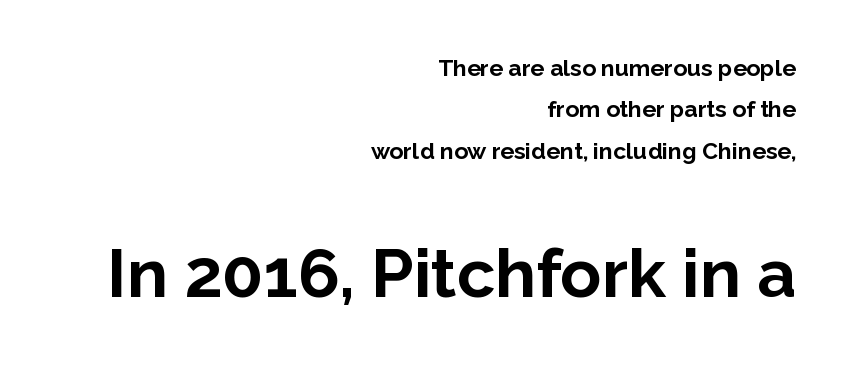
The baseline area is clear. Characters follow at the spacing the type designer built in. Serif or sans? Sans — the stroke terminals are bare. Character widths vary here, with narrow letters taking less room than wide ones.
